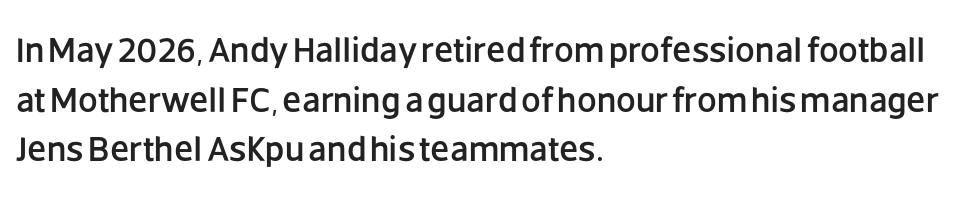
In terms of letterform style, serifs are entirely absent. Style check: upright. Vertically, the passage feels balanced, rows spaced as you'd expect. Here the designer chose a conventional face with non-uniform glyph widths. This sample uses plain, unmodified letter spacing. Caption: multi-line text, flush left, ragged right.
